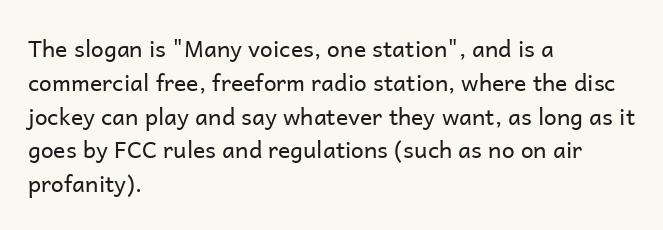
The image shows 23 px text type, upright; set left-aligned, normal line spacing (1.47x), normal letter spacing, not underlined.
